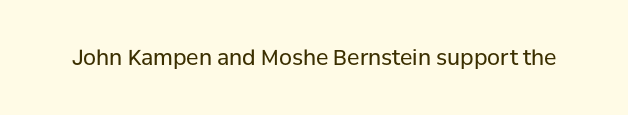
The image shows 21 px text type, upright; set normal letter spacing, not underlined.
